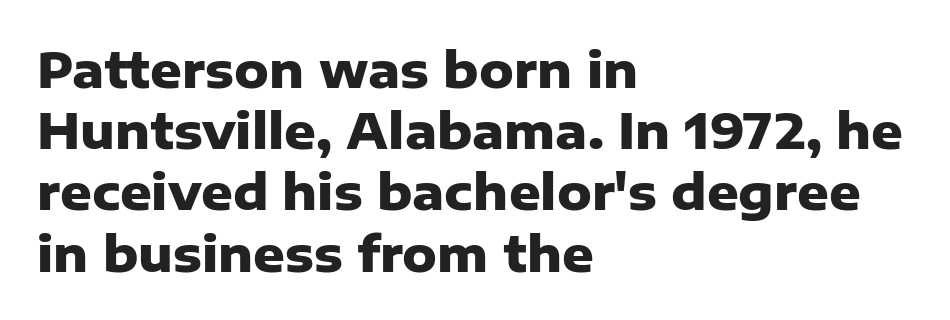
{"serif": "no", "italic": "no", "bold": "yes", "weight": "heavy", "width": "normal", "stroke_contrast": "low", "x_height": "medium", "monospaced": "no", "underline": "no", "align": "left", "line_spacing": "normal", "line_spacing_ratio": 1.25, "letter_spacing": "normal", "letter_spacing_em": 0.0, "glyph_px": 49}
